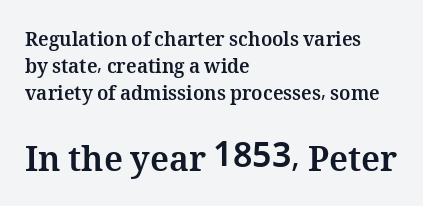
Q: Is the text bold? A: Yes.
Q: Is the text italic (slanted)? A: No, it is upright.
Q: Is the text underlined? A: No.
Q: How is the paragraph aligned? A: Left-aligned.
Q: Is the spacing between letters normal or unusually wide? A: Normal.
Q: Is the spacing between lines tight, normal or loose? A: Normal.
Q: Which block of text is set in a larger size, the first (top) or the second (bottom)? A: The second (bottom) one.
Q: Width (condensed, normal, or wide)? A: Normal.
Q: Stroke contrast? A: Medium.
Q: x-height? A: Medium.
Q: Monospaced? A: No.
